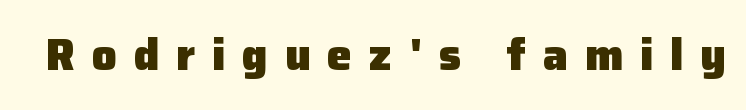
The space directly below the letters is spotless. The face used here has the dense, thick strokes of a bold. The lettering holds an erect, upright posture throughout. The gaps between neighbouring characters are conspicuously large. These lines are rendered in a variable-pitch font. This sample uses a sans-serif face.
